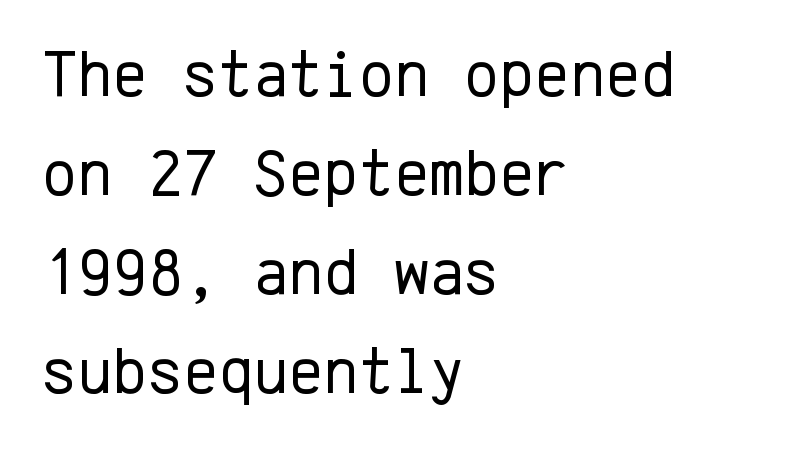
The image shows 67 px regular-weight sans-serif type, upright, monospaced; set left-aligned, normal line spacing (1.48x), normal letter spacing, not underlined; low stroke contrast and a medium x-height.
